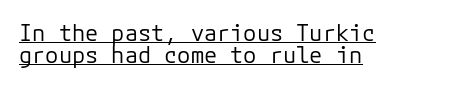
{"italic": "no", "bold": "no", "underline": "yes", "align": "left", "line_spacing": "tight", "line_spacing_ratio": 0.99, "letter_spacing": "normal", "letter_spacing_em": 0.0, "glyph_px": 22}
